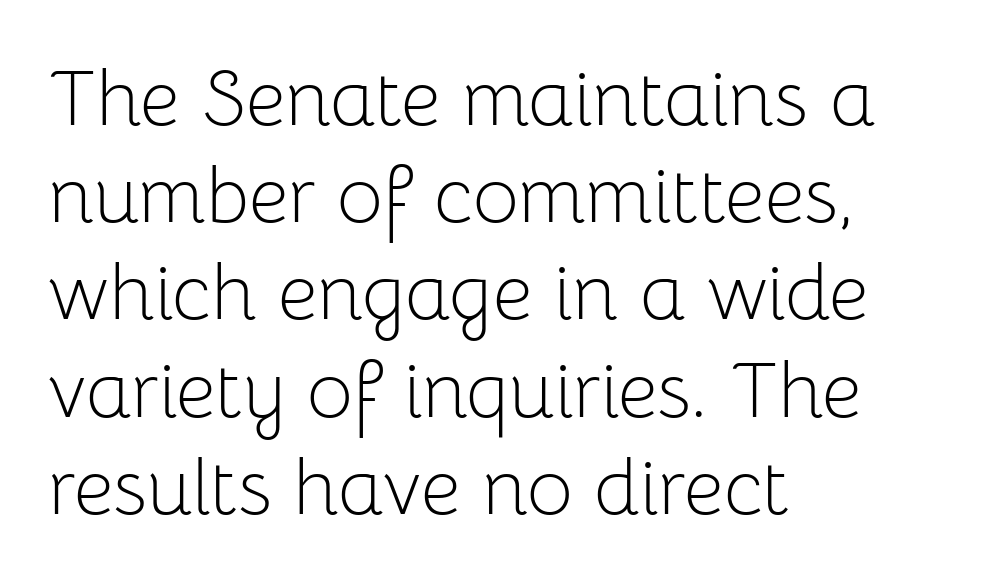
Q: Is the text bold? A: No.
Q: Is the text italic (slanted)? A: No, it is upright.
Q: Is the typeface a serif or a sans-serif typeface? A: Sans-serif.
Q: Is the text underlined? A: No.
Q: How is the paragraph aligned? A: Left-aligned.
Q: Is the spacing between letters normal or unusually wide? A: Normal.
Q: Width (condensed, normal, or wide)? A: Normal.
Q: Stroke contrast? A: Low.
Q: x-height? A: Medium.
Q: Monospaced? A: No.
